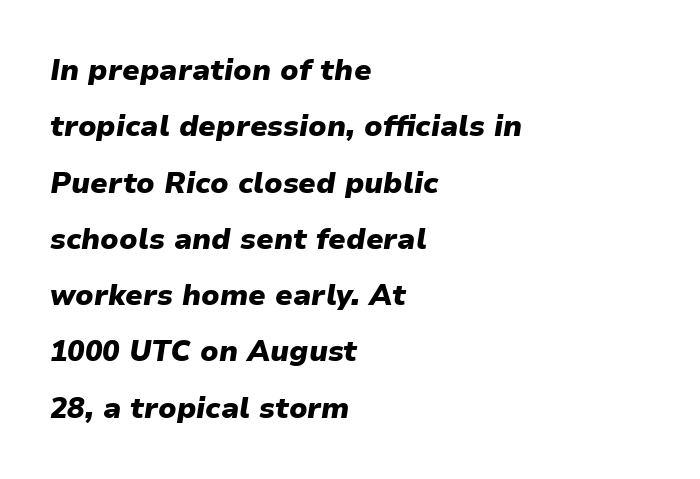
A great deal of white space separates one row of letters from the next. Anything drawn beneath the words? Only blank space. You can tell it's italic because the verticals aren't actually vertical. How are the letters spaced? Ordinarily, with no added tracking. Stroke thickness is high; the sample reads as a true bold.
